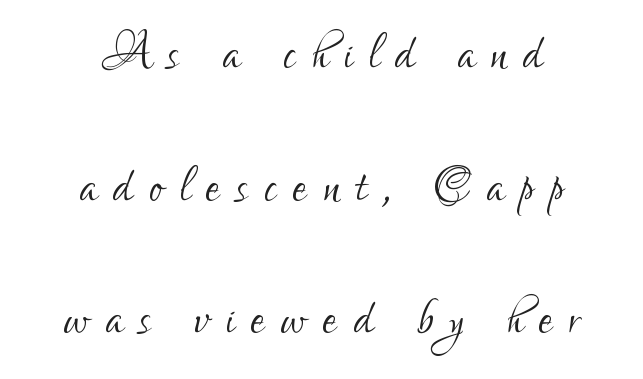
Tracking here is generous; glyphs stand well apart from one another. A sans-serif font was chosen for this passage. Lines of text with bare space underneath. Is this a fixed-width face? No — the glyphs have proportional, varying widths. Horizontally, the lines are justified to the midpoint only.
